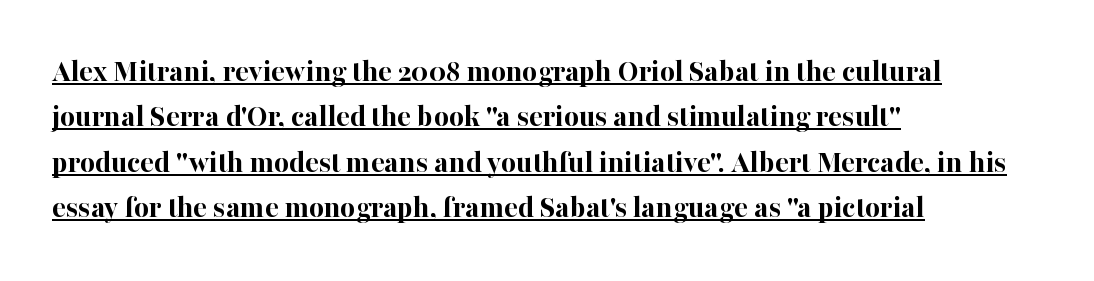
The image shows 32 px bold serif type, upright; set left-aligned, normal line spacing (1.42x), normal letter spacing, underlined; high stroke contrast and a medium x-height.
